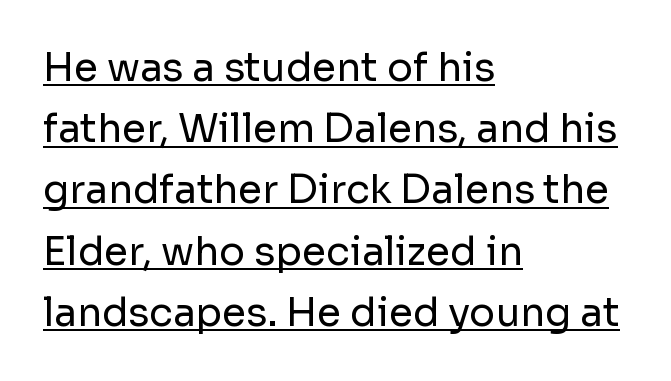
The image shows 39 px regular-weight sans-serif type, upright; set left-aligned, normal line spacing (1.57x), normal letter spacing, underlined; low stroke contrast and a medium x-height.
